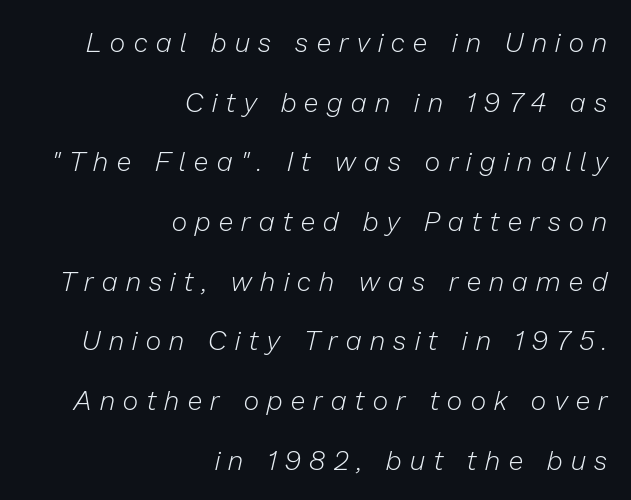
The image shows 27 px text type, italic (leaning right); set right-aligned, loose line spacing (2.21x), unusually wide letter spacing (+0.32 em), not underlined.
